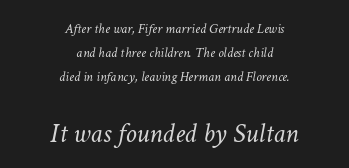
The image shows 28 px light type, italic (leaning right); set centered, line spacing 1.72x, normal letter spacing, not underlined; the second (bottom) block is 2.0x larger; low stroke contrast and a medium x-height.
